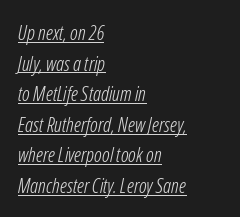
Caption: lettering with a line underneath. In terms of leading, this rendering sits right in the middle. Weight: not bold — regular or lighter. Does extra space separate the letters? No, they use regular spacing. The ragged edge is on the right, which tells us the setting is flush left.
